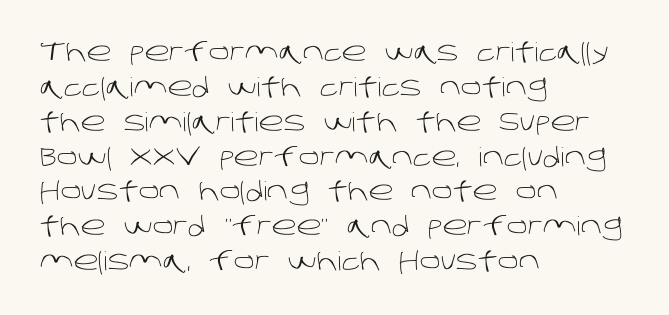
The gap between lines stays unmarked. Words appear dense and cohesive because spacing is normal. Is there much room between lines? A standard amount, neither cramped nor airy. The rag falls on the right side of this text block. Vertical stems look standard width or narrower in stroke.
